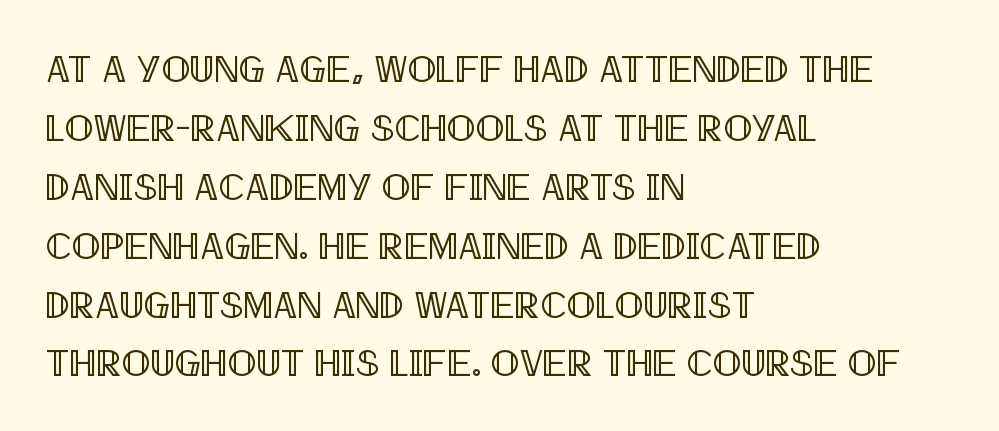
The image shows 38 px condensed type, upright; set left-aligned, normal line spacing (1.55x), normal letter spacing, not underlined; a large x-height.
